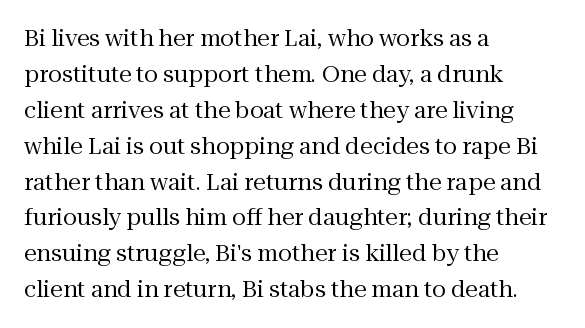
The image shows 23 px text type, upright; set left-aligned, normal line spacing (1.56x), normal letter spacing, not underlined.
